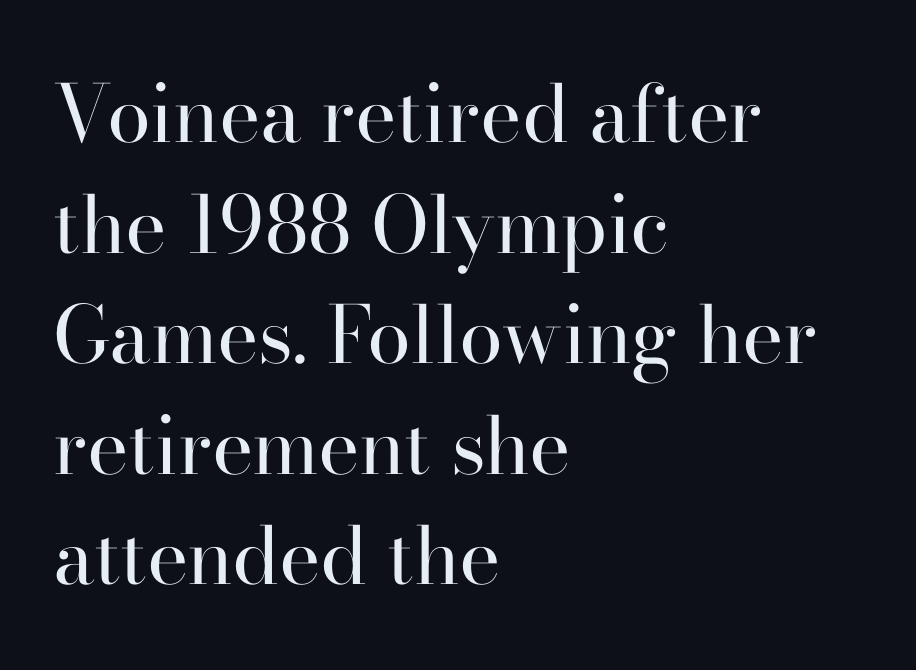
In terms of letterspacing, this is plain default setting. Each letter keeps its own natural width here, so spacing adapts to shape. The passage shown is not underscored anywhere. Honestly, the row spacing looks completely unremarkable.
